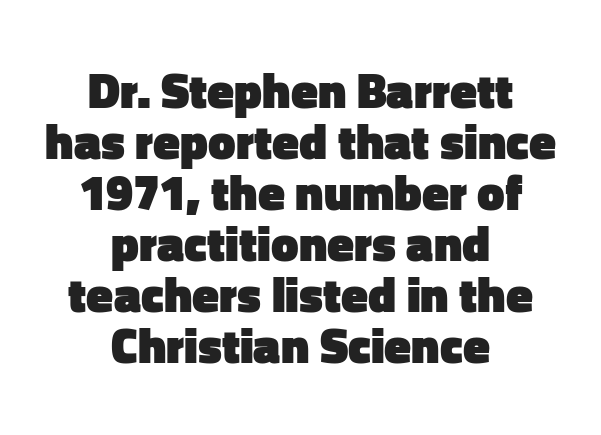
The image shows 49 px heavy sans-serif type, upright; set centered, tight line spacing (1.04x), normal letter spacing, not underlined; low stroke contrast and a medium x-height.
